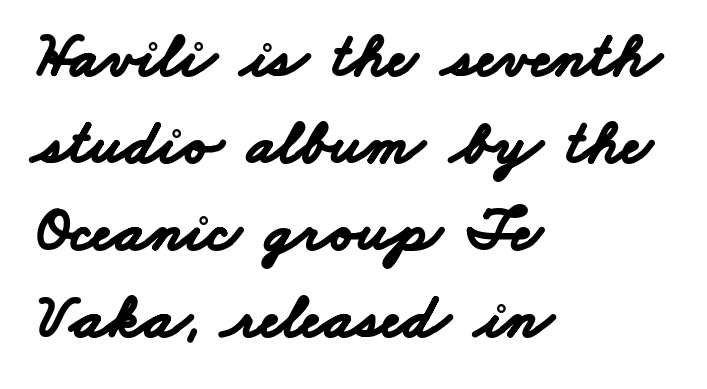
{"serif": "no", "bold": "yes", "weight": "bold", "width": "wide", "stroke_contrast": "low", "x_height": "small", "monospaced": "no", "underline": "no", "align": "left", "line_spacing": "normal", "line_spacing_ratio": 1.38, "letter_spacing": "normal", "letter_spacing_em": 0.0, "glyph_px": 63}
